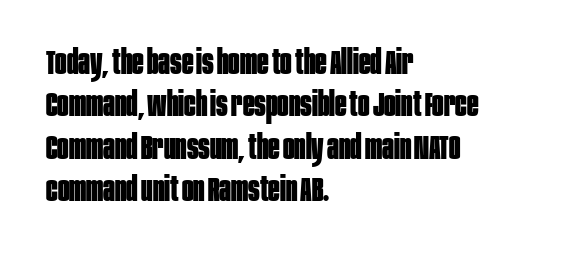
The image shows 34 px bold, condensed sans-serif type, upright; set left-aligned, normal line spacing (1.25x), normal letter spacing, not underlined; low stroke contrast and a large x-height.
